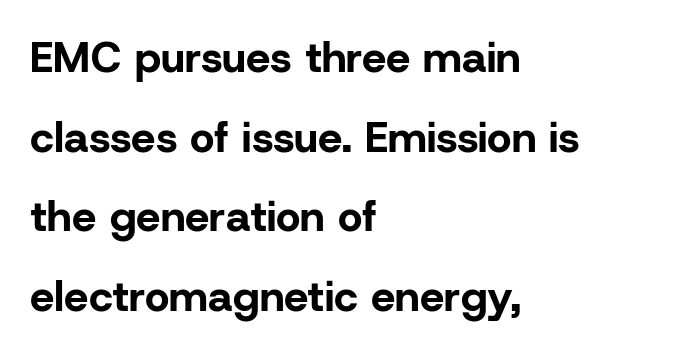
Q: Is the text bold? A: Yes.
Q: Is the text italic (slanted)? A: No, it is upright.
Q: Is the typeface a serif or a sans-serif typeface? A: Sans-serif.
Q: Is the text underlined? A: No.
Q: How is the paragraph aligned? A: Left-aligned.
Q: Is the spacing between letters normal or unusually wide? A: Normal.
Q: Width (condensed, normal, or wide)? A: Normal.
Q: Stroke contrast? A: Low.
Q: x-height? A: Medium.
Q: Monospaced? A: No.
